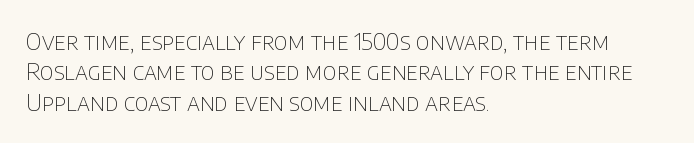
Q: Is the text bold? A: No.
Q: Is the text italic (slanted)? A: No, it is upright.
Q: Is the text underlined? A: No.
Q: How is the paragraph aligned? A: Left-aligned.
Q: Is the spacing between letters normal or unusually wide? A: Normal.
Q: Is the spacing between lines tight, normal or loose? A: Normal.
